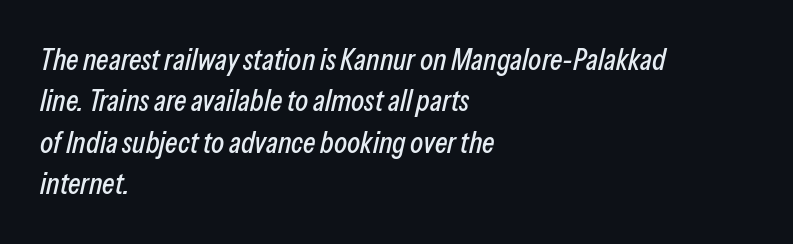
Q: Is the text italic (slanted)? A: Yes, it leans right by about 13 degrees.
Q: Is the text underlined? A: No.
Q: How is the paragraph aligned? A: Left-aligned.
Q: Is the spacing between letters normal or unusually wide? A: Normal.
Q: Is the spacing between lines tight, normal or loose? A: Normal.
Q: Width (condensed, normal, or wide)? A: Condensed.
Q: Stroke contrast? A: Low.
Q: x-height? A: Medium.
Q: Monospaced? A: No.
